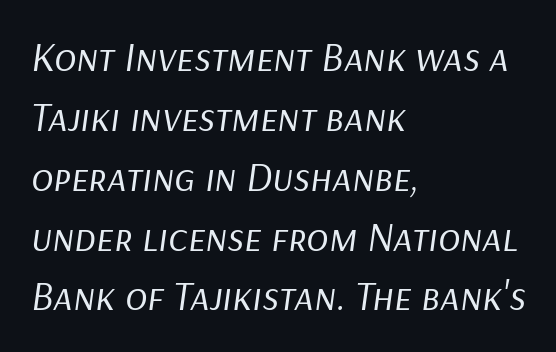
{"italic": "yes", "lean": "right", "slant_degrees": 9, "bold": "no", "weight": "regular", "width": "normal", "stroke_contrast": "low", "x_height": "medium", "monospaced": "no", "underline": "no", "align": "left", "line_spacing": "normal", "line_spacing_ratio": 1.46, "letter_spacing": "normal", "letter_spacing_em": 0.0, "glyph_px": 41}
